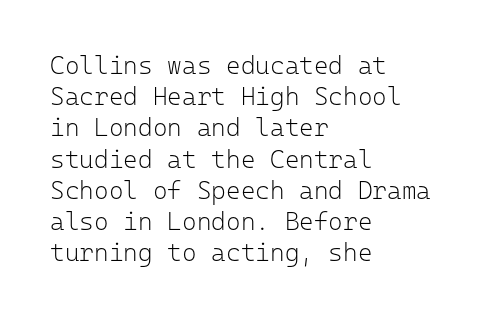
Spacing between characters is what you'd get straight out of the box. Ordinary non-slanted type is in use. The compositor pushed each line to the left boundary. Rows of type keep a routine distance in the vertical direction.
